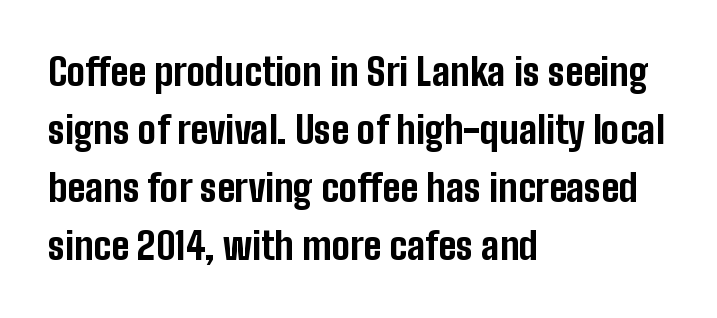
{"serif": "no", "italic": "no", "bold": "yes", "weight": "bold", "width": "condensed", "stroke_contrast": "low", "x_height": "medium", "monospaced": "no", "underline": "no", "align": "left", "line_spacing": "normal", "line_spacing_ratio": 1.53, "letter_spacing": "normal", "letter_spacing_em": 0.0, "glyph_px": 38}
